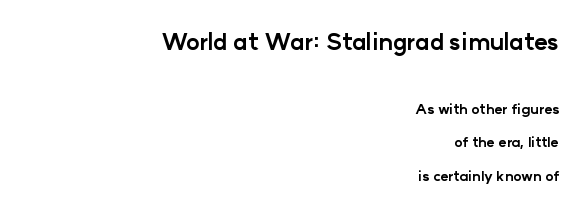
Notice how thick the strokes are: this is what a full bold looks like. Does the bottom block carry the larger type? No, the top block does. No extra tracking has been applied to these lines. Descenders are the only things crossing below the line. Vertical spacing — loose.
